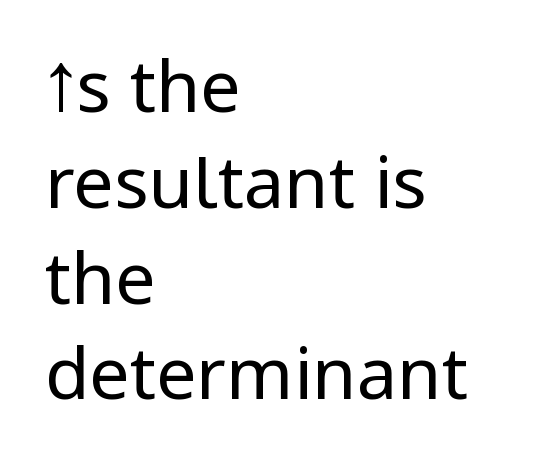
{"serif": "no", "italic": "no", "bold": "no", "weight": "regular", "width": "condensed", "stroke_contrast": "low", "x_height": "large", "monospaced": "no", "underline": "no", "align": "left", "line_spacing": "normal", "line_spacing_ratio": 1.33, "letter_spacing": "normal", "letter_spacing_em": 0.0, "glyph_px": 72}
